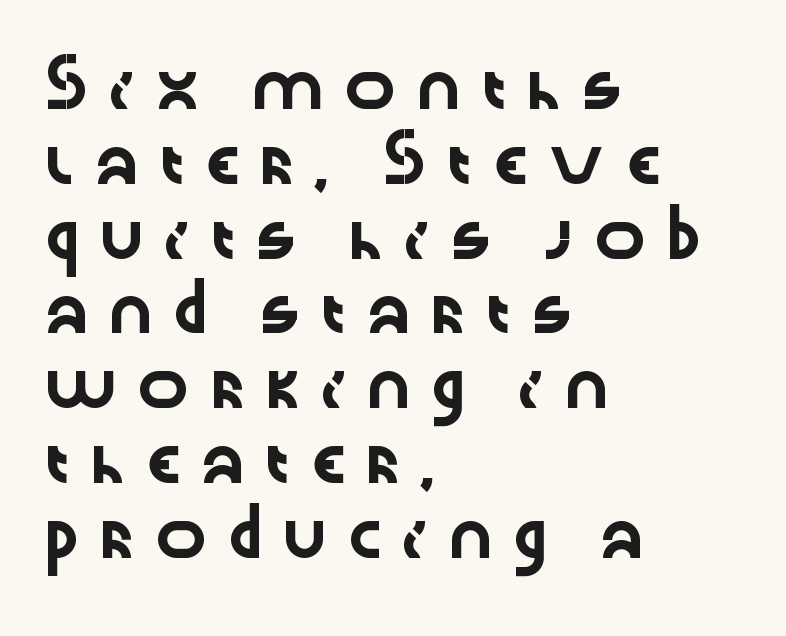
The image shows 44 px wide sans-serif type, upright; set left-aligned, normal line spacing (1.7x), unusually wide letter spacing (+0.3 em), not underlined; low stroke contrast and a medium x-height.
